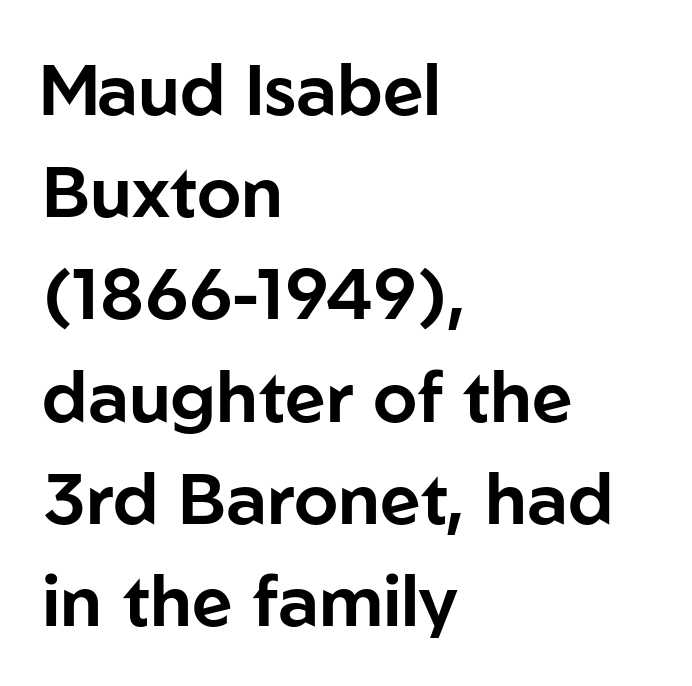
The image shows 71 px sans-serif type, upright; set left-aligned, normal line spacing (1.44x), normal letter spacing, not underlined; low stroke contrast and a medium x-height.
